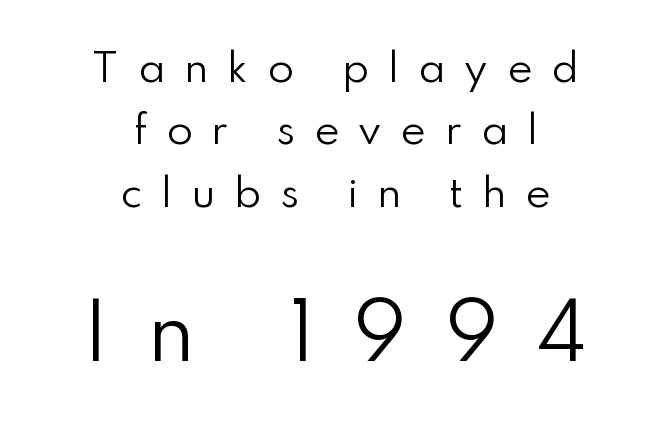
{"serif": "no", "italic": "no", "bold": "no", "weight": "regular", "width": "normal", "stroke_contrast": "low", "x_height": "small", "monospaced": "no", "underline": "no", "align": "center", "line_spacing": "normal", "line_spacing_ratio": 1.64, "letter_spacing": "wide", "letter_spacing_em": 0.5, "larger_block": "second", "size_ratio": 1.97, "glyph_px": 75}
